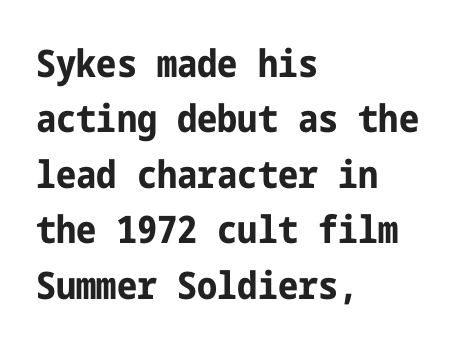
{"serif": "no", "italic": "no", "bold": "yes", "weight": "bold", "width": "condensed", "stroke_contrast": "low", "x_height": "medium", "underline": "no", "align": "left", "line_spacing": "normal", "line_spacing_ratio": 1.46, "letter_spacing": "normal", "letter_spacing_em": 0.0, "glyph_px": 38}
